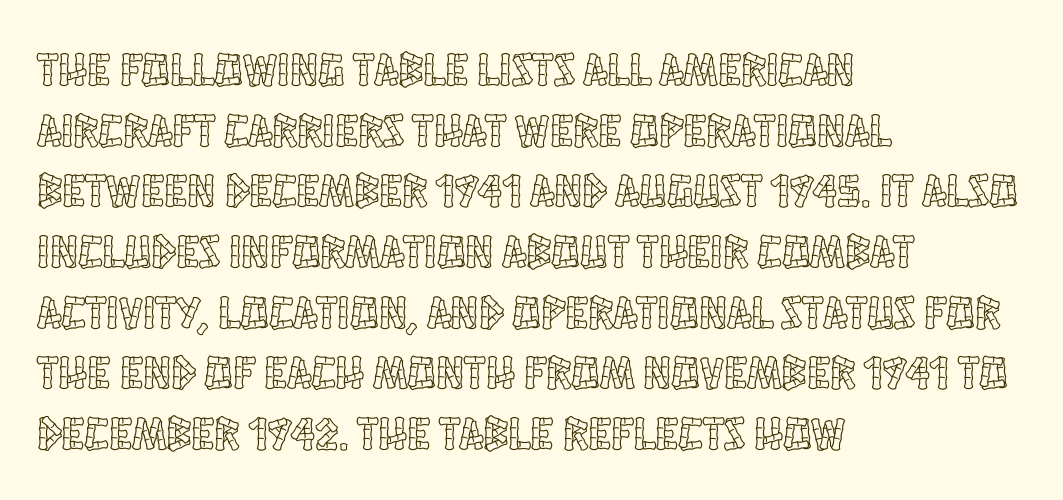
Q: Is the text italic (slanted)? A: No, it is upright.
Q: Is the text underlined? A: No.
Q: How is the paragraph aligned? A: Left-aligned.
Q: Is the spacing between letters normal or unusually wide? A: Normal.
Q: Is the spacing between lines tight, normal or loose? A: Normal.
Q: Width (condensed, normal, or wide)? A: Condensed.
Q: x-height? A: Large.
Q: Monospaced? A: No.
